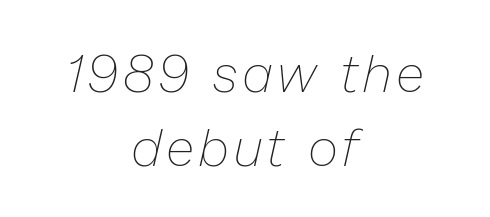
You could not count columns in this text — the font is proportionally spaced. The space between consecutive lines is moderate. A student would call this center alignment; a typographer would say set centered. Nobody drew a line under any word here.
